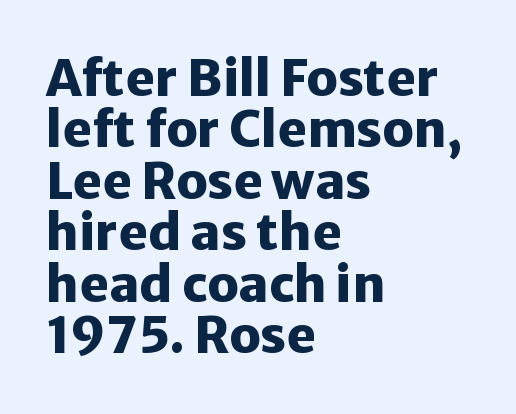
{"serif": "no", "italic": "no", "bold": "yes", "weight": "heavy", "width": "normal", "stroke_contrast": "low", "x_height": "medium", "monospaced": "no", "underline": "no", "align": "left", "line_spacing": "tight", "line_spacing_ratio": 1.03, "letter_spacing": "normal", "letter_spacing_em": 0.0, "glyph_px": 50}
